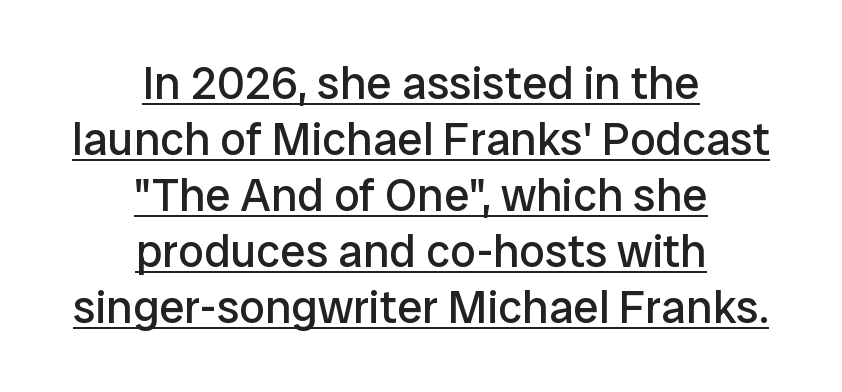
The image shows 46 px regular-weight sans-serif type, upright; set centered, line spacing 1.22x, normal letter spacing, underlined; low stroke contrast and a medium x-height.
